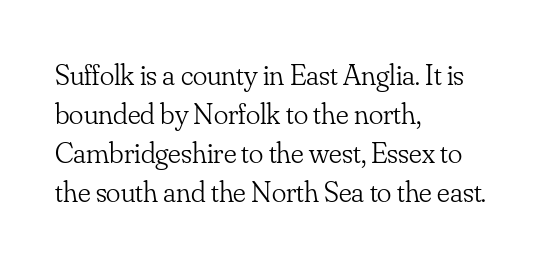
Q: Is the text bold? A: No.
Q: Is the text italic (slanted)? A: No, it is upright.
Q: Is the typeface a serif or a sans-serif typeface? A: Serif.
Q: Is the text underlined? A: No.
Q: How is the paragraph aligned? A: Left-aligned.
Q: Is the spacing between letters normal or unusually wide? A: Normal.
Q: Is the spacing between lines tight, normal or loose? A: Normal.
Q: Width (condensed, normal, or wide)? A: Normal.
Q: Stroke contrast? A: Low.
Q: x-height? A: Small.
Q: Monospaced? A: No.
